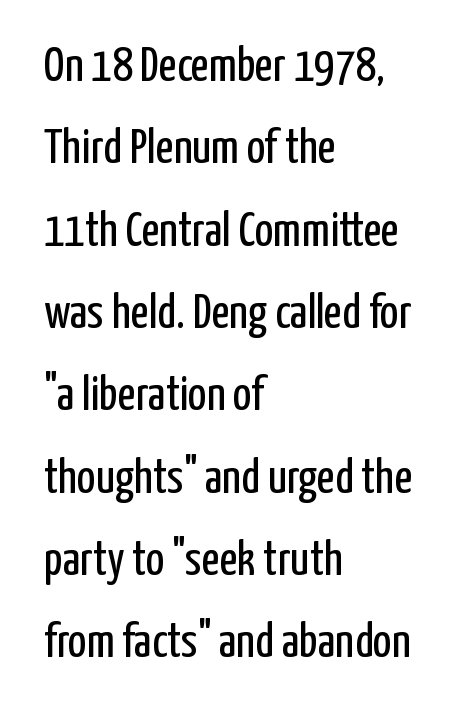
{"serif": "no", "italic": "no", "bold": "no", "weight": "regular", "width": "condensed", "stroke_contrast": "low", "x_height": "medium", "monospaced": "no", "underline": "no", "align": "left", "line_spacing": "normal", "line_spacing_ratio": 1.68, "letter_spacing": "normal", "letter_spacing_em": 0.0, "glyph_px": 49}
